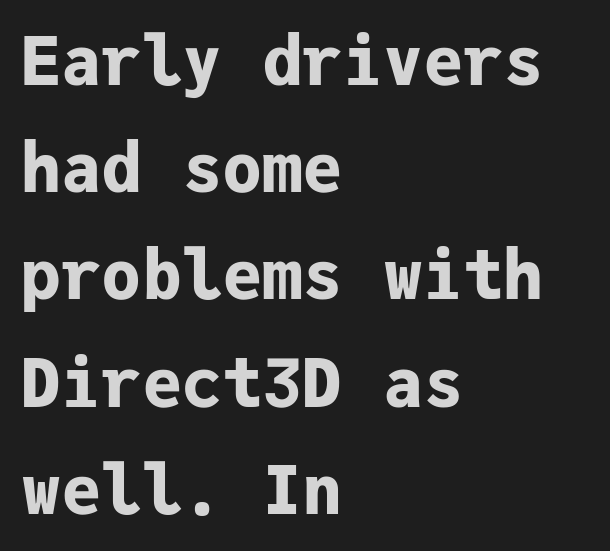
{"serif": "no", "italic": "no", "bold": "yes", "weight": "bold", "width": "normal", "stroke_contrast": "low", "x_height": "medium", "monospaced": "yes", "underline": "no", "align": "left", "line_spacing": "normal", "line_spacing_ratio": 1.6, "letter_spacing": "normal", "letter_spacing_em": 0.0, "glyph_px": 67}
